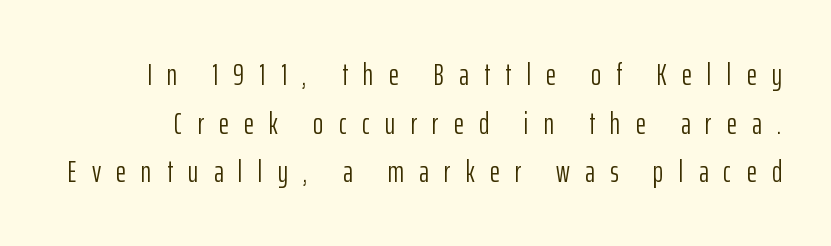
The image shows 31 px light, condensed sans-serif type, upright; set normal line spacing (1.57x), unusually wide letter spacing (+0.49 em), not underlined; low stroke contrast and a medium x-height.
